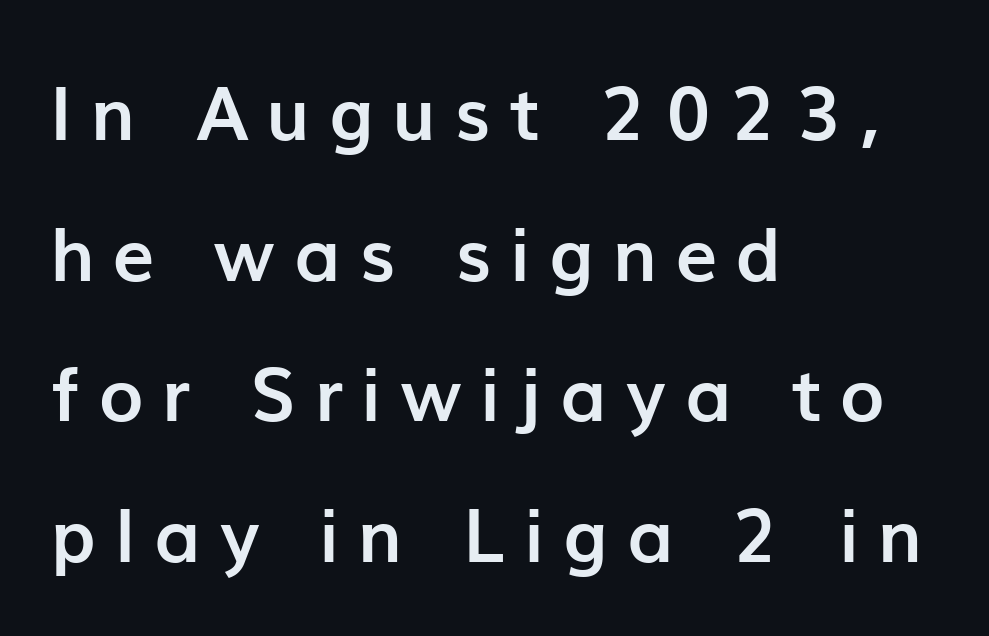
The image shows 74 px semibold sans-serif type, upright; set left-aligned, loose line spacing (1.9x), unusually wide letter spacing (+0.26 em), not underlined; low stroke contrast and a medium x-height.
